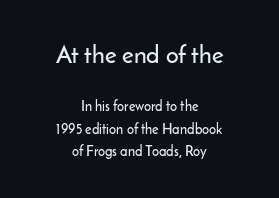
Honestly, there is no underline to notice here at all. Interline gaps are of average width in this sample. Glyph-to-glyph distance matches everyday printed text. Does the copy run flush right? No — it is centered line by line. These lines were composed using upright roman letters.
